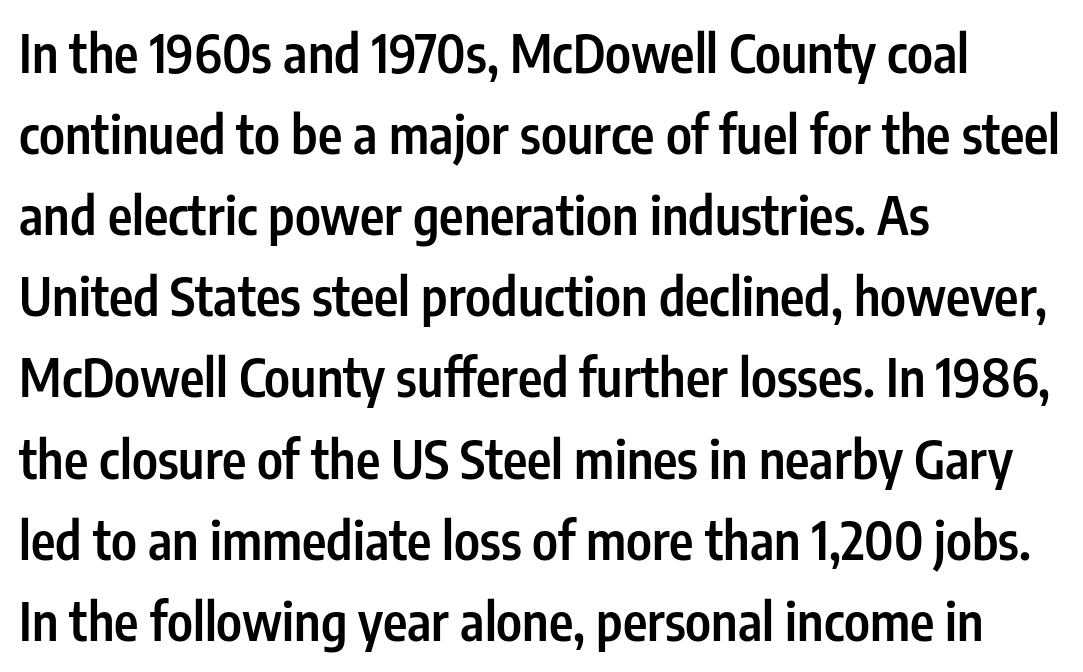
Q: Is the text bold? A: Semi-bold.
Q: Is the text italic (slanted)? A: No, it is upright.
Q: Is the typeface a serif or a sans-serif typeface? A: Sans-serif.
Q: Is the text underlined? A: No.
Q: How is the paragraph aligned? A: Left-aligned.
Q: Is the spacing between letters normal or unusually wide? A: Normal.
Q: Is the spacing between lines tight, normal or loose? A: Normal.
Q: Width (condensed, normal, or wide)? A: Condensed.
Q: Stroke contrast? A: Low.
Q: x-height? A: Medium.
Q: Monospaced? A: No.
